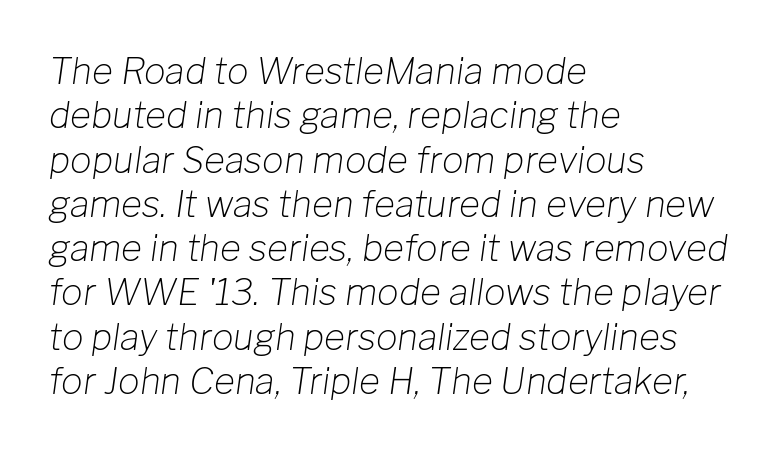
The passage shown leans; its letterforms are oblique. Has an underline been added? It has not. Do the characters align in a grid? No, the font is proportional. The tracking reads as untouched default to a designer's eye. The setting favours the left margin, as ordinary paragraphs usually do. Caption: face not bold, strokes unweighted.
